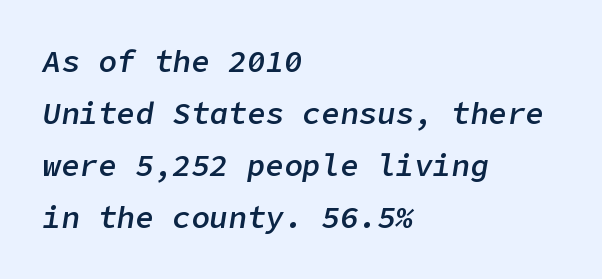
{"italic": "yes", "lean": "right", "slant_degrees": 9, "bold": "semi", "weight": "semibold", "width": "normal", "stroke_contrast": "low", "x_height": "medium", "underline": "no", "align": "left", "line_spacing": "normal", "line_spacing_ratio": 1.68, "letter_spacing": "normal", "letter_spacing_em": 0.0, "glyph_px": 31}
